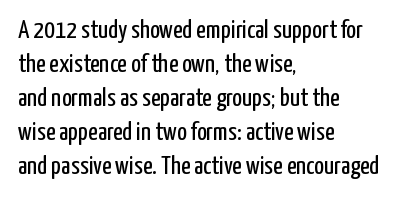
Q: Is the text bold? A: No.
Q: Is the text italic (slanted)? A: No, it is upright.
Q: Is the text underlined? A: No.
Q: How is the paragraph aligned? A: Left-aligned.
Q: Is the spacing between letters normal or unusually wide? A: Normal.
Q: Is the spacing between lines tight, normal or loose? A: Normal.
